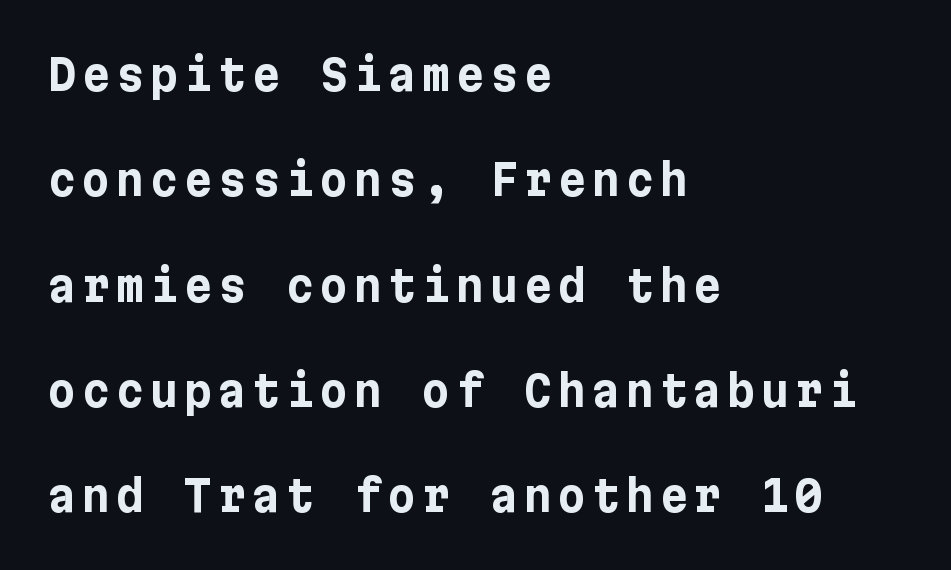
The image shows 43 px bold sans-serif type, upright; set left-aligned, loose line spacing (2.45x), not underlined; low stroke contrast and a medium x-height.
